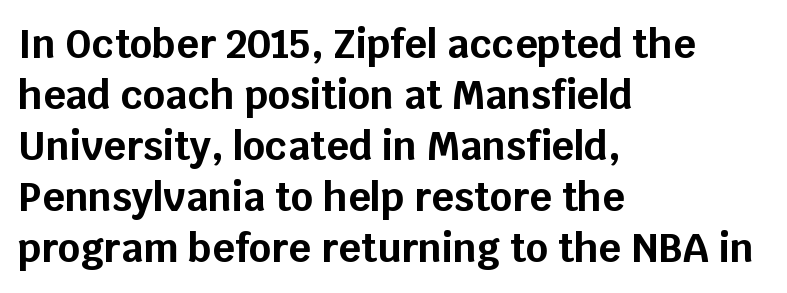
Is the letter spacing exaggerated? No — it looks like the ordinary default. The font's upright variant was chosen for this text. Horizontal alignment here is leftward, the default for most running prose. Looks like regular typesetting: each glyph gets only the width it needs. Weight: bold.
